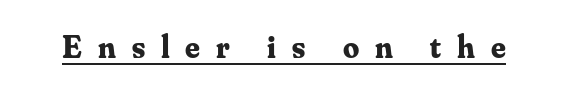
{"serif": "yes", "italic": "no", "bold": "yes", "weight": "bold", "width": "normal", "stroke_contrast": "medium", "x_height": "small", "monospaced": "no", "underline": "yes", "letter_spacing": "wide", "letter_spacing_em": 0.5, "glyph_px": 32}
